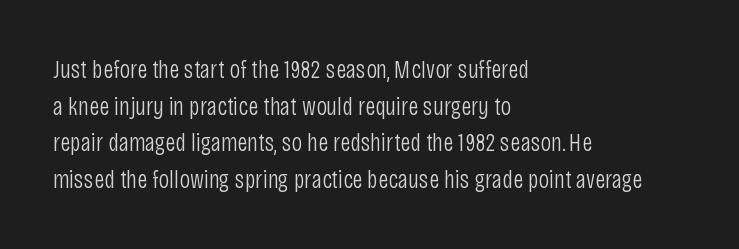
In CSS terms this would be text-align: left. The words here are not underlined. The font is comparable to plain body text, perhaps lighter. Every character sits straight up, as roman type does. The vertical gap from one line to the next is medium. Compared with typical body copy, the letter spacing here is the same.
